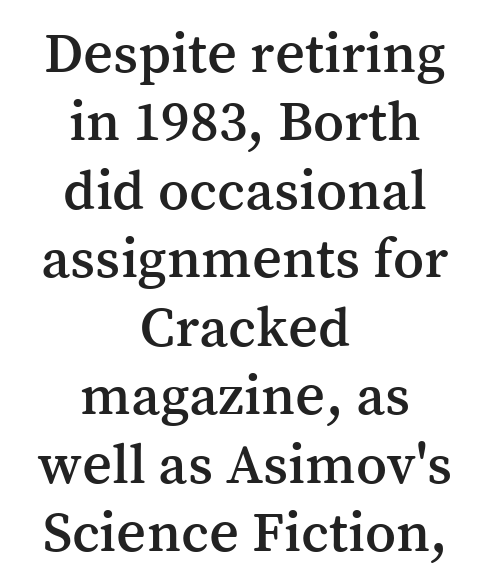
A clean baseline with only descenders dipping below it. Is this a sans? No — the strokes have serifs. The face used here is proportionally spaced, like ordinary book or web type. Posture: vertical. The lines are quadded center. Inter-character spacing is left at the font's built-in metrics.
